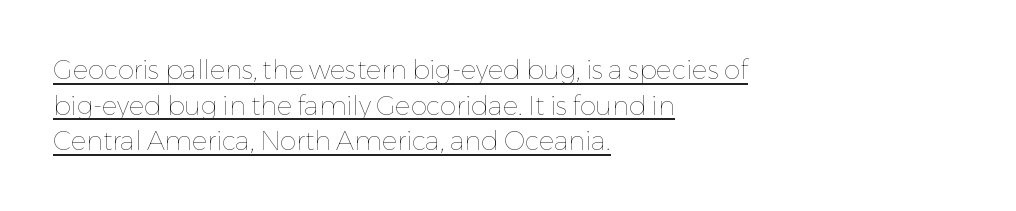
The type is set solid horizontally, with unmodified tracking. The line-height multiplier appears to be the usual default. Stroke thickness stays within the range of a standard reading face or lighter. The paragraph has a hard left edge and a soft right edge.
